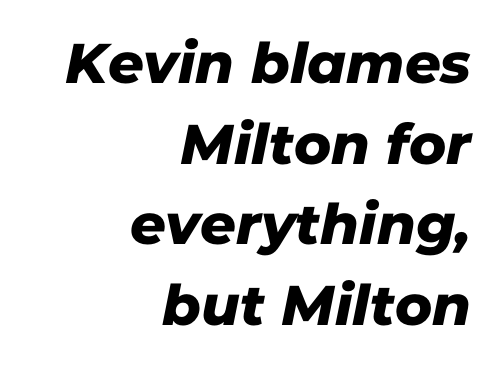
Line endings align vertically; line beginnings do not. Type without underlining. Nothing sits at the stroke ends, so this counts as sans-serif. Here the designer chose a conventional face with non-uniform glyph widths. How are the letters spaced? Ordinarily, with no added tracking. Notice how descenders clear the ascenders below comfortably — that's standard leading.
